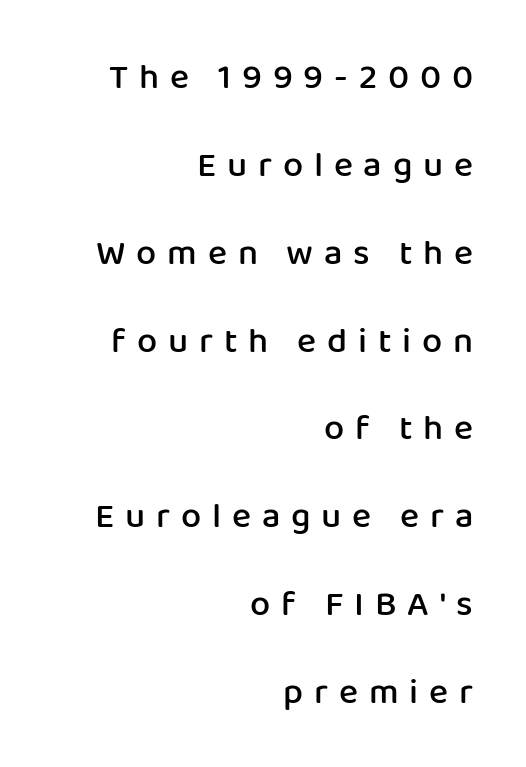
The image shows 36 px semibold sans-serif type, upright; set right-aligned, loose line spacing (2.44x), unusually wide letter spacing (+0.3 em), not underlined; low stroke contrast and a medium x-height.
